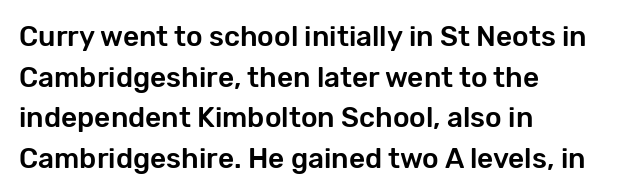
Q: Is the text italic (slanted)? A: No, it is upright.
Q: Is the typeface a serif or a sans-serif typeface? A: Sans-serif.
Q: Is the text underlined? A: No.
Q: How is the paragraph aligned? A: Left-aligned.
Q: Is the spacing between letters normal or unusually wide? A: Normal.
Q: Is the spacing between lines tight, normal or loose? A: Normal.
Q: Width (condensed, normal, or wide)? A: Normal.
Q: Stroke contrast? A: Low.
Q: x-height? A: Medium.
Q: Monospaced? A: No.
